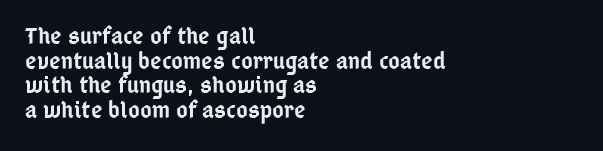
Q: Is the text bold? A: Semi-bold.
Q: Is the text italic (slanted)? A: No, it is upright.
Q: Is the text underlined? A: No.
Q: How is the paragraph aligned? A: Left-aligned.
Q: Is the spacing between letters normal or unusually wide? A: Normal.
Q: Is the spacing between lines tight, normal or loose? A: Tight.
